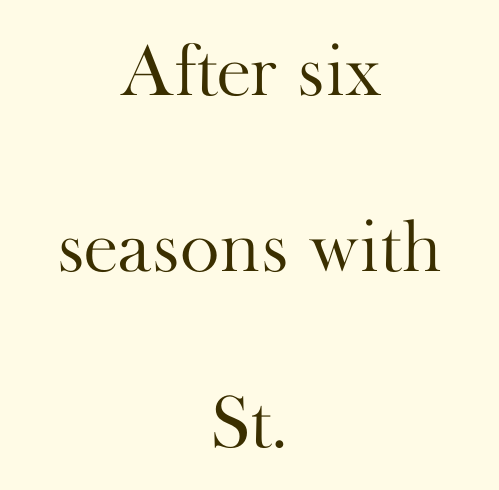
Q: Is the text bold? A: No.
Q: Is the text italic (slanted)? A: No, it is upright.
Q: Is the typeface a serif or a sans-serif typeface? A: Serif.
Q: Is the text underlined? A: No.
Q: How is the paragraph aligned? A: Centered.
Q: Is the spacing between letters normal or unusually wide? A: Normal.
Q: Is the spacing between lines tight, normal or loose? A: Loose.
Q: Width (condensed, normal, or wide)? A: Normal.
Q: Stroke contrast? A: High.
Q: x-height? A: Small.
Q: Monospaced? A: No.
